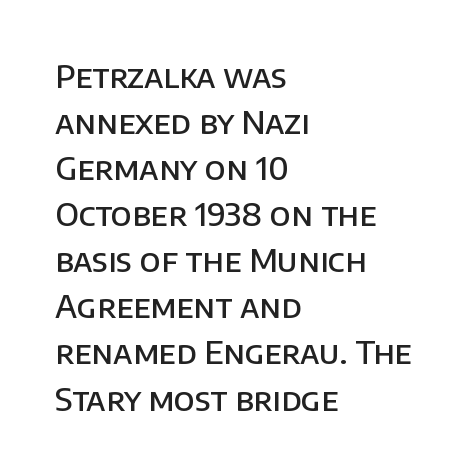
If you drew a ruler down the left edge, every line would touch it. Proportional: the letters do not fall into vertical columns. Serifs: no, the terminals of the letterforms are clean. This is roman type, the default non-slanted kind. Does the weight exceed regular? Yes, but only to semibold. Tracking here is standard; glyphs follow each other at the usual distance.
